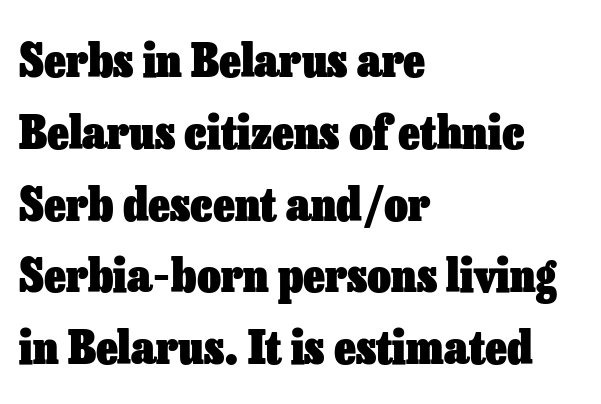
Standard letterfit; no display-style spreading of the glyphs. The rendering uses a bold face; every stroke is thick and dark. Do the characters align in a grid? No, the font is proportional. The paragraph has a hard left edge and a soft right edge.
